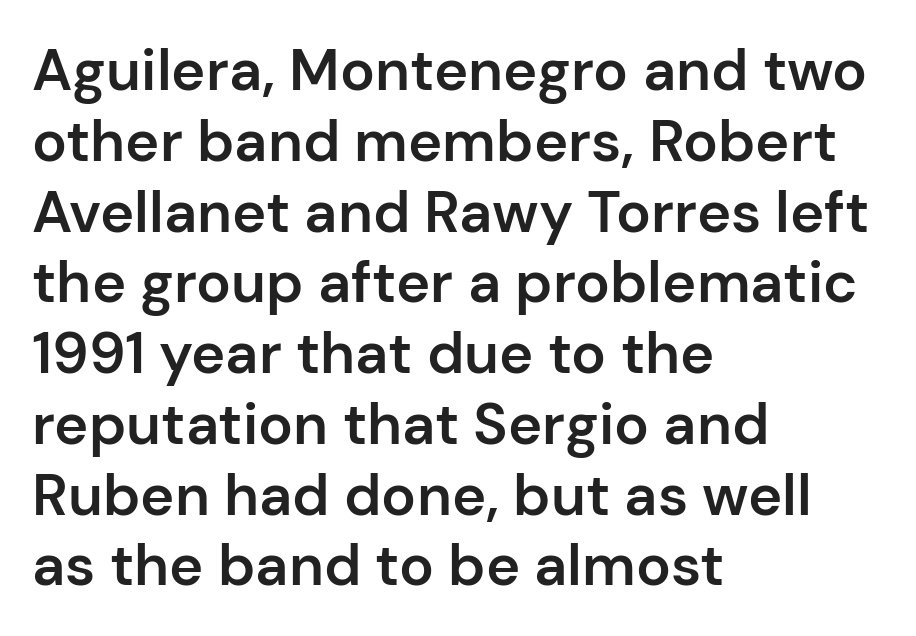
Q: Is the text bold? A: Semi-bold.
Q: Is the text italic (slanted)? A: No, it is upright.
Q: Is the typeface a serif or a sans-serif typeface? A: Sans-serif.
Q: Is the text underlined? A: No.
Q: How is the paragraph aligned? A: Left-aligned.
Q: Is the spacing between letters normal or unusually wide? A: Normal.
Q: Width (condensed, normal, or wide)? A: Normal.
Q: Stroke contrast? A: Low.
Q: x-height? A: Medium.
Q: Monospaced? A: No.
